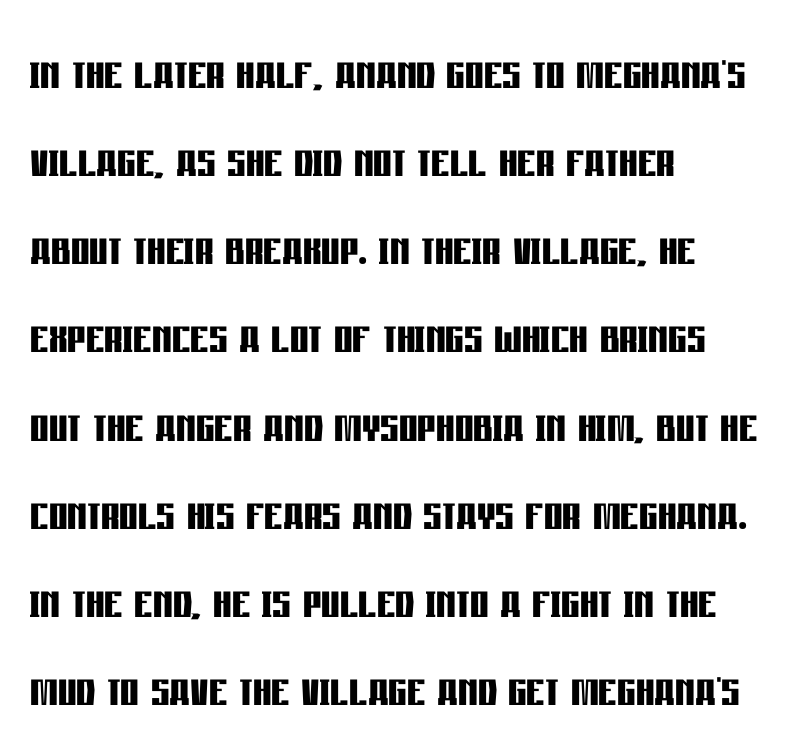
The image shows 58 px semibold, condensed sans-serif type, upright; set left-aligned, normal line spacing (1.52x), normal letter spacing, not underlined; low stroke contrast and a large x-height.
